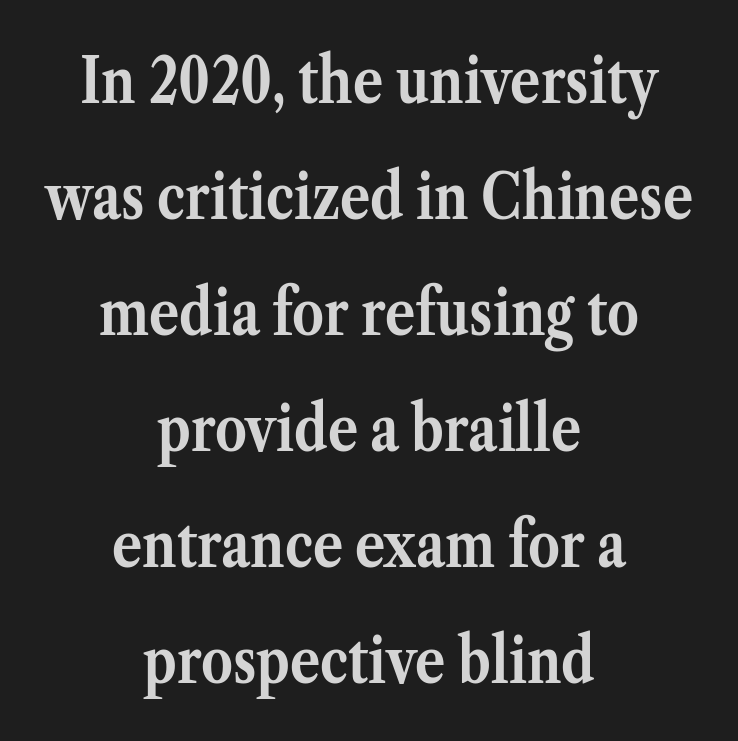
The typesetter chose a symmetrical, centered arrangement here. The horizontal fit of the characters is conventional and even. Words float on clear page, feet unadorned. Posture: straight, roman, zero tilt. Is this a fixed-width face? No — the glyphs have proportional, varying widths.
